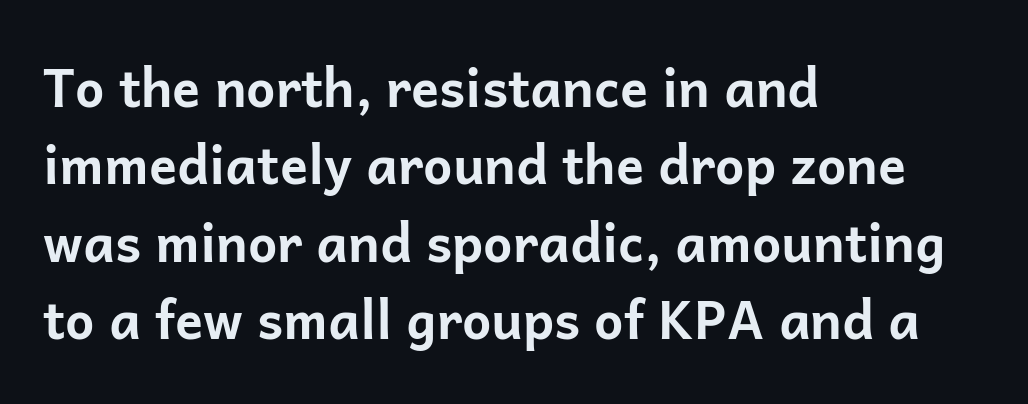
The image shows 52 px bold sans-serif type, upright; set left-aligned, normal line spacing (1.49x), normal letter spacing, not underlined; low stroke contrast and a medium x-height.
